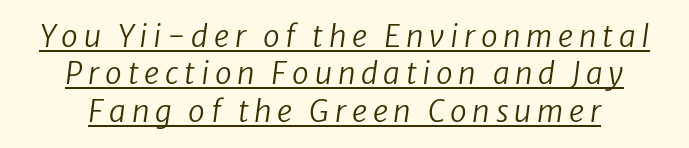
The image shows 30 px regular-weight type, italic (leaning right); set normal line spacing (1.25x), underlined; low stroke contrast and a medium x-height.
